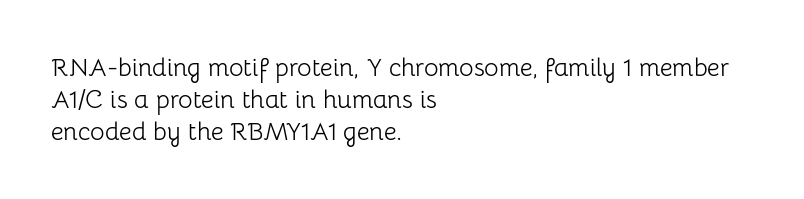
The image shows 25 px text type, upright; set left-aligned, normal line spacing (1.28x), normal letter spacing, not underlined.
